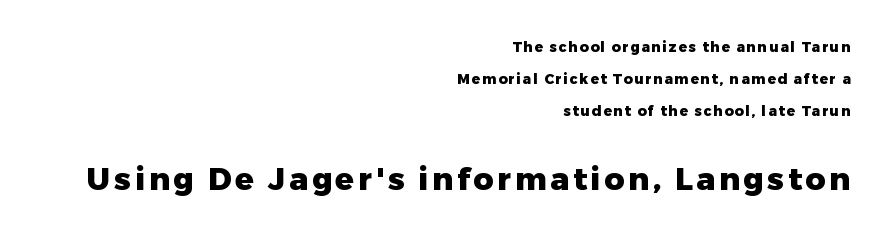
The image shows 31 px heavy sans-serif type, upright; set right-aligned, loose line spacing (2.3x), not underlined; the second (bottom) block is 2.21x larger; low stroke contrast and a medium x-height.
